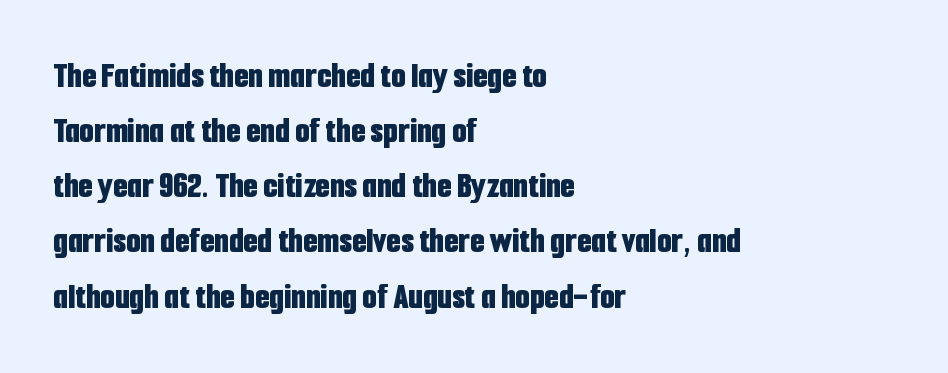
{"serif": "no", "italic": "no", "bold": "yes", "weight": "bold", "width": "condensed", "stroke_contrast": "low", "x_height": "medium", "monospaced": "no", "underline": "no", "align": "left", "line_spacing": "normal", "line_spacing_ratio": 1.49, "letter_spacing": "normal", "letter_spacing_em": 0.0, "glyph_px": 37}
